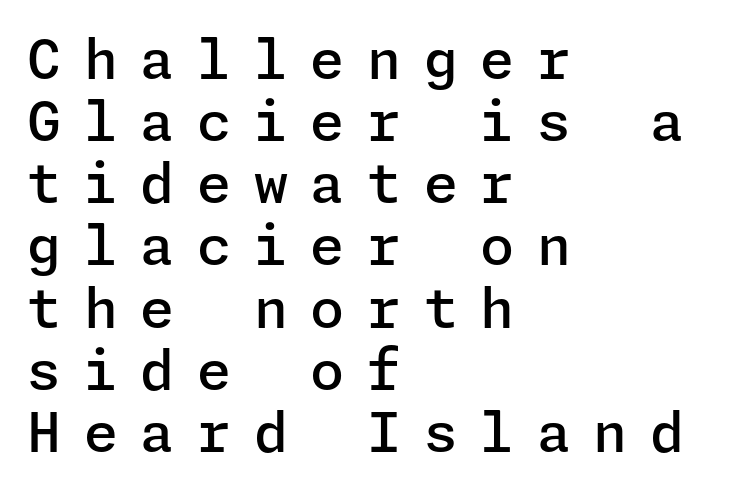
{"serif": "no", "italic": "no", "bold": "semi", "weight": "semibold", "width": "normal", "stroke_contrast": "low", "x_height": "medium", "underline": "no", "align": "left", "line_spacing": "tight", "line_spacing_ratio": 1.13, "letter_spacing": "wide", "letter_spacing_em": 0.41, "glyph_px": 55}
